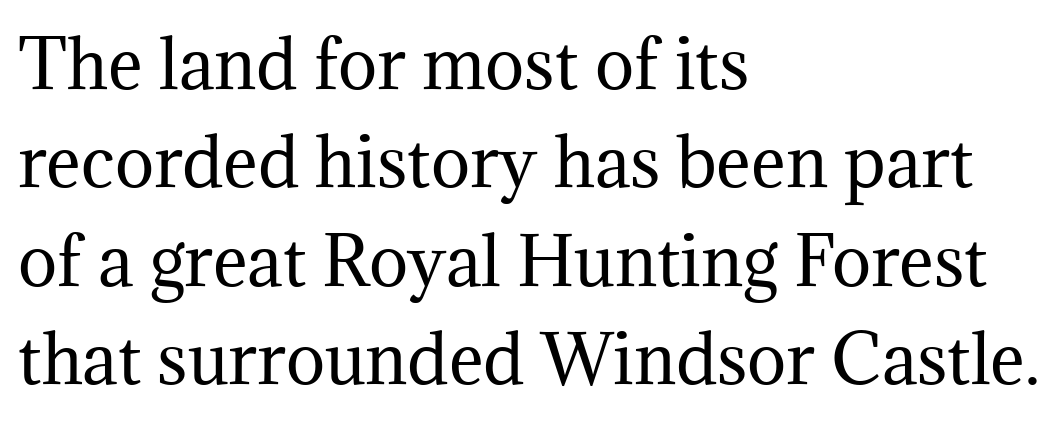
{"serif": "yes", "italic": "no", "bold": "no", "weight": "regular", "width": "normal", "stroke_contrast": "medium", "x_height": "medium", "monospaced": "no", "underline": "no", "align": "left", "line_spacing": "normal", "line_spacing_ratio": 1.49, "letter_spacing": "normal", "letter_spacing_em": 0.0, "glyph_px": 66}
